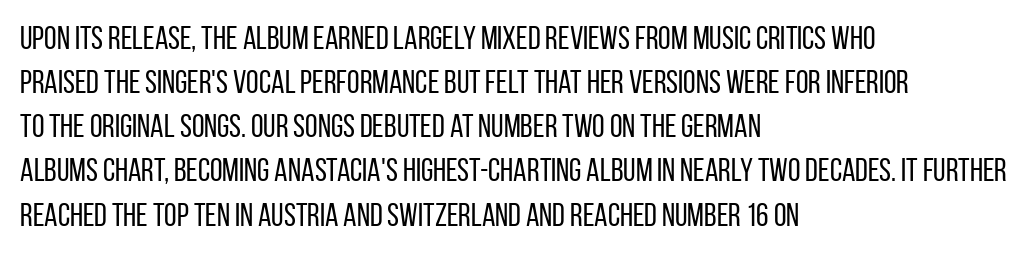
Q: Is the text bold? A: No.
Q: Is the text italic (slanted)? A: No, it is upright.
Q: Is the typeface a serif or a sans-serif typeface? A: Sans-serif.
Q: Is the text underlined? A: No.
Q: How is the paragraph aligned? A: Left-aligned.
Q: Is the spacing between letters normal or unusually wide? A: Normal.
Q: Is the spacing between lines tight, normal or loose? A: Normal.
Q: Width (condensed, normal, or wide)? A: Condensed.
Q: Stroke contrast? A: Low.
Q: x-height? A: Large.
Q: Monospaced? A: No.
